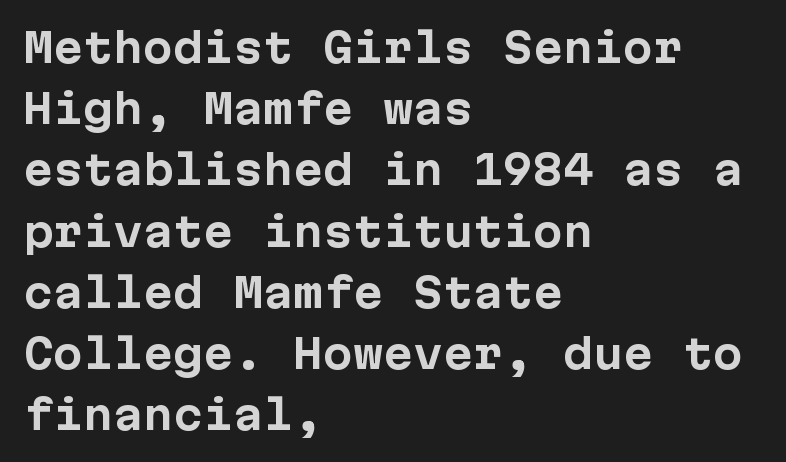
Q: Is the text bold? A: Yes.
Q: Is the text italic (slanted)? A: No, it is upright.
Q: Is the typeface a serif or a sans-serif typeface? A: Sans-serif.
Q: Is the text underlined? A: No.
Q: How is the paragraph aligned? A: Left-aligned.
Q: Is the spacing between letters normal or unusually wide? A: Normal.
Q: Is the spacing between lines tight, normal or loose? A: Normal.
Q: Width (condensed, normal, or wide)? A: Normal.
Q: Stroke contrast? A: Low.
Q: x-height? A: Medium.
Q: Monospaced? A: Yes.
